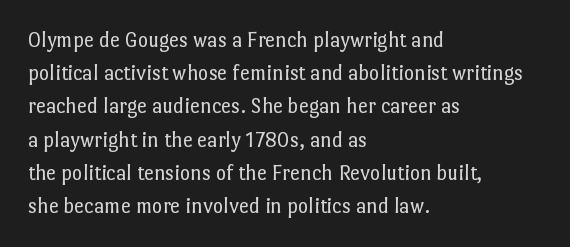
{"italic": "no", "bold": "no", "underline": "no", "align": "left", "line_spacing": "normal", "line_spacing_ratio": 1.51, "letter_spacing": "normal", "letter_spacing_em": 0.0, "glyph_px": 22}
